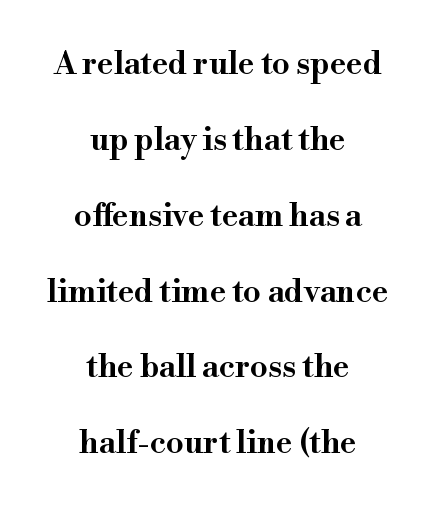
Q: Is the text bold? A: Semi-bold.
Q: Is the text italic (slanted)? A: No, it is upright.
Q: Is the typeface a serif or a sans-serif typeface? A: Serif.
Q: Is the text underlined? A: No.
Q: How is the paragraph aligned? A: Centered.
Q: Is the spacing between letters normal or unusually wide? A: Normal.
Q: Is the spacing between lines tight, normal or loose? A: Loose.
Q: Width (condensed, normal, or wide)? A: Normal.
Q: Stroke contrast? A: High.
Q: x-height? A: Small.
Q: Monospaced? A: No.
